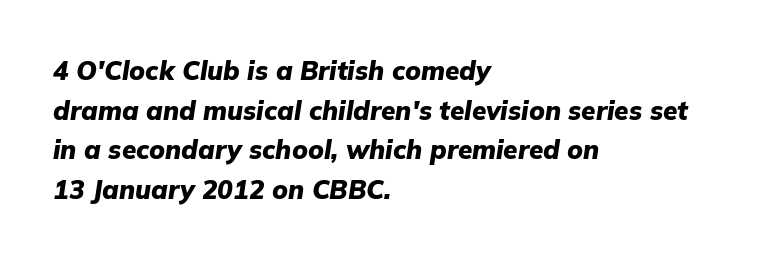
{"italic": "yes", "lean": "right", "slant_degrees": 9, "bold": "yes", "underline": "no", "align": "left", "line_spacing": "normal", "line_spacing_ratio": 1.52, "letter_spacing": "normal", "letter_spacing_em": 0.0, "glyph_px": 26}
